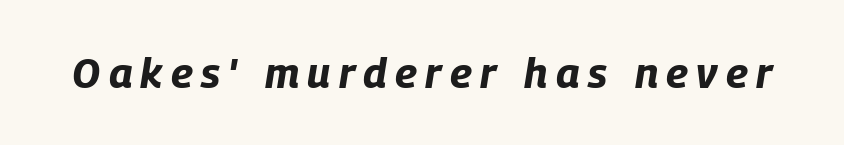
Q: Is the text bold? A: Yes.
Q: Is the text italic (slanted)? A: Yes, it leans right by about 9 degrees.
Q: Is the text underlined? A: No.
Q: Is the spacing between letters normal or unusually wide? A: Unusually wide.
Q: Width (condensed, normal, or wide)? A: Condensed.
Q: Stroke contrast? A: Low.
Q: x-height? A: Large.
Q: Monospaced? A: No.
